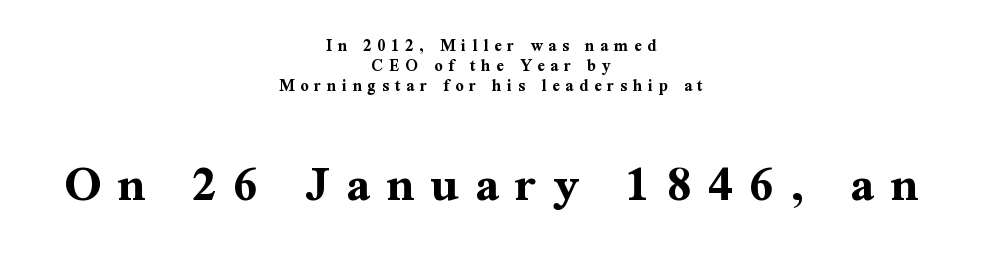
Its strokes are broad and dark, the hallmark of bold type. Character size in the trailing block exceeds that of the leading block. Note the varied advance widths — an 'i' is clearly narrower than an 'm'. The face used here is seriffed, in the tradition of book romans. A student would call this center alignment; a typographer would say set centered.
